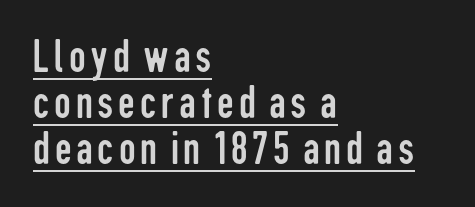
{"serif": "no", "italic": "no", "bold": "no", "weight": "regular", "width": "condensed", "stroke_contrast": "low", "x_height": "medium", "monospaced": "no", "underline": "yes", "align": "left", "line_spacing": "tight", "line_spacing_ratio": 0.98, "glyph_px": 47}
